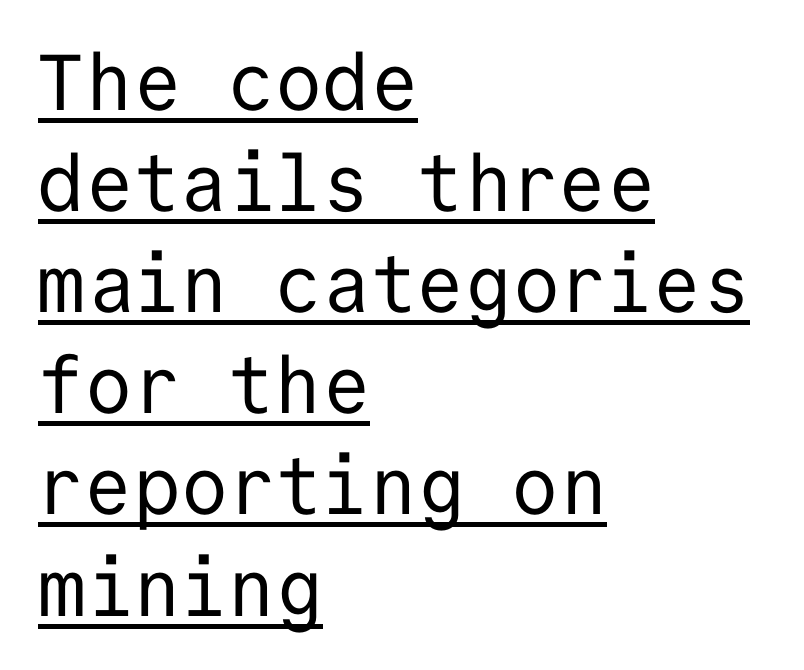
{"serif": "no", "italic": "no", "bold": "no", "weight": "regular", "width": "normal", "stroke_contrast": "low", "x_height": "medium", "monospaced": "yes", "underline": "yes", "align": "left", "line_spacing": "normal", "line_spacing_ratio": 1.28, "letter_spacing": "normal", "letter_spacing_em": 0.0, "glyph_px": 79}
